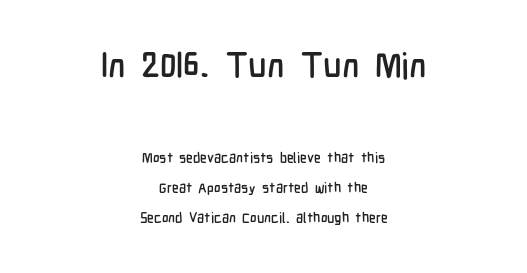
In CSS terms this would be text-align: center. The area under the type is left untouched. Characters follow at the spacing the type designer built in. Vertical strokes here are truly vertical. The emphasis by scale lands on block number one, above. Varying glyph widths throughout — classic text-font behaviour.
